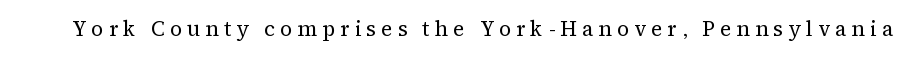
The image shows 21 px text type, upright; set unusually wide letter spacing (+0.24 em), not underlined.
